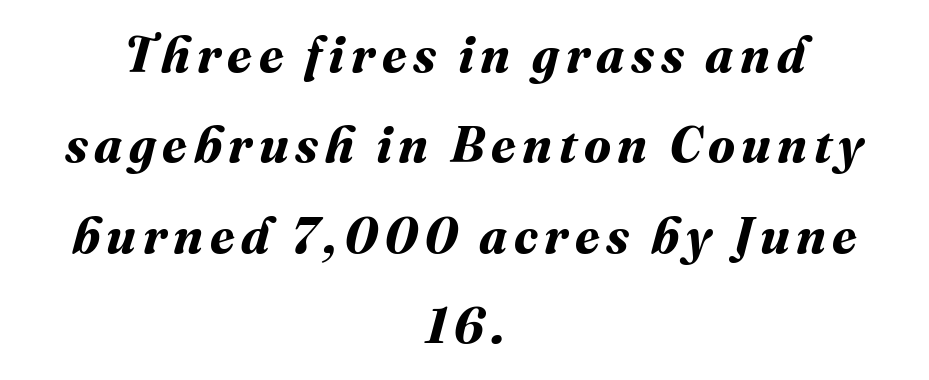
Q: Is the text bold? A: Yes.
Q: Is the text underlined? A: No.
Q: How is the paragraph aligned? A: Centered.
Q: Width (condensed, normal, or wide)? A: Normal.
Q: Stroke contrast? A: Medium.
Q: x-height? A: Medium.
Q: Monospaced? A: No.
